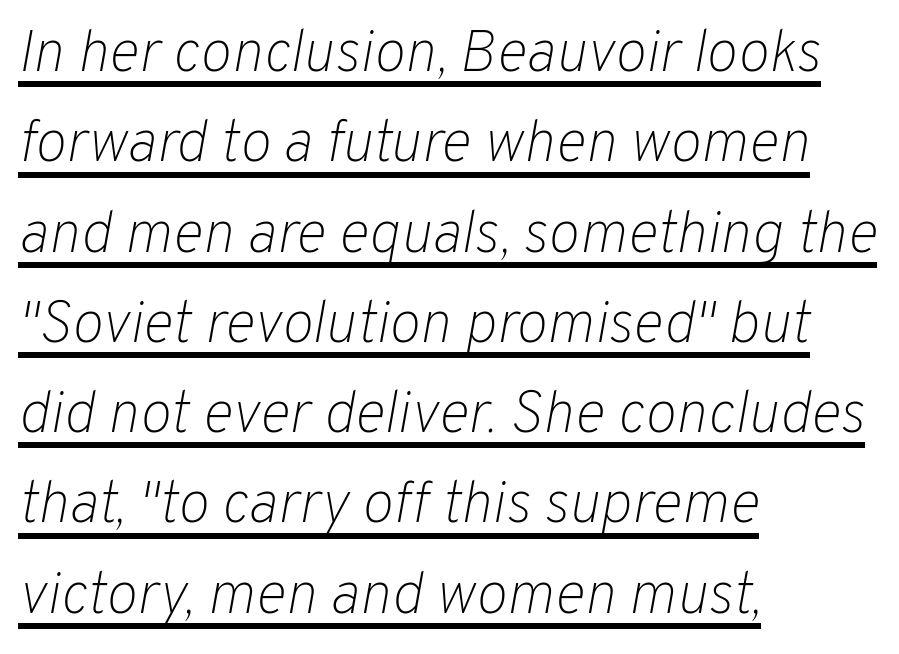
The image shows 59 px light type, italic (leaning right); set left-aligned, normal line spacing (1.53x), normal letter spacing, underlined; low stroke contrast and a medium x-height.
